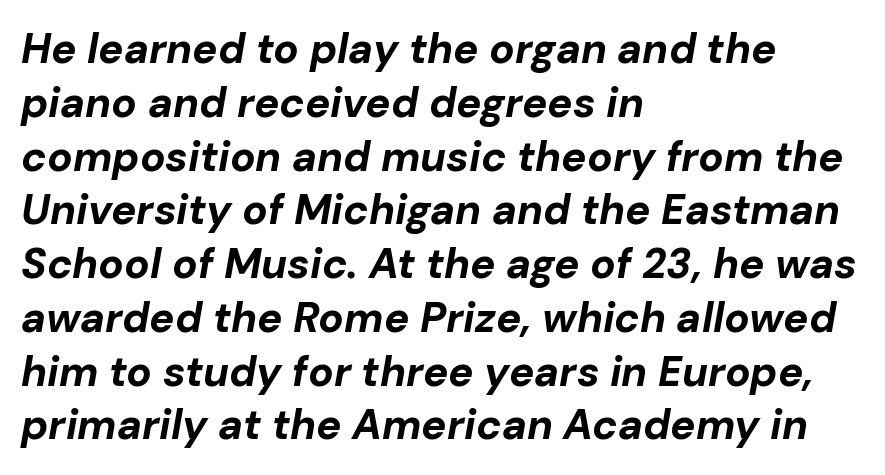
The image shows 42 px bold type, italic (leaning right); set left-aligned, normal line spacing (1.28x), normal letter spacing, not underlined; low stroke contrast and a medium x-height.
